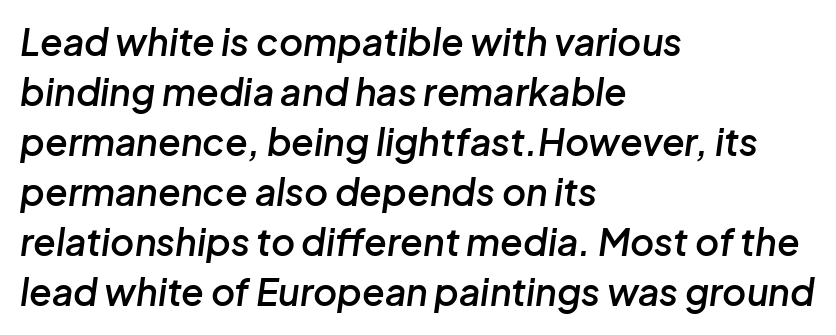
This is moderately heavy type, rendered in semibold. Just letters on the line, the space beneath them empty. Words appear dense and cohesive because spacing is normal. Vertically, the passage feels balanced, rows spaced as you'd expect.
